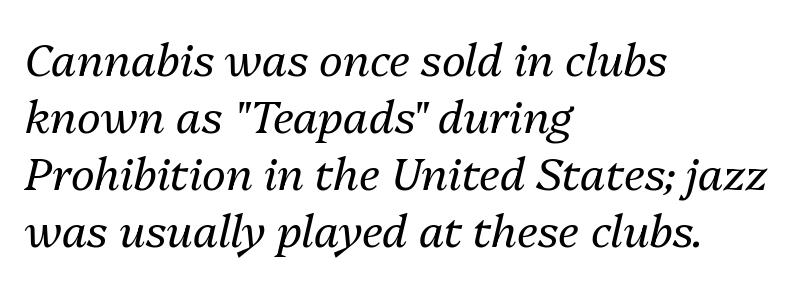
{"italic": "yes", "lean": "right", "slant_degrees": 13, "bold": "no", "weight": "regular", "width": "normal", "stroke_contrast": "medium", "x_height": "medium", "monospaced": "no", "underline": "no", "align": "left", "line_spacing": "normal", "line_spacing_ratio": 1.27, "letter_spacing": "normal", "letter_spacing_em": 0.0, "glyph_px": 45}
